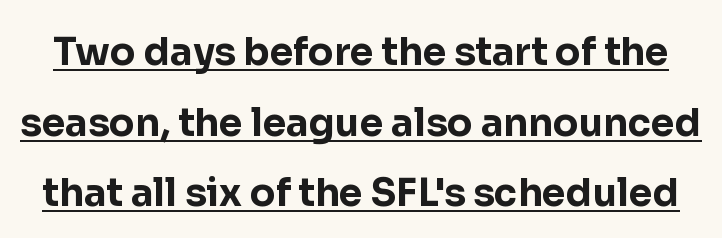
The image shows 38 px bold sans-serif type, upright; set line spacing 1.86x, normal letter spacing, underlined; low stroke contrast and a medium x-height.
